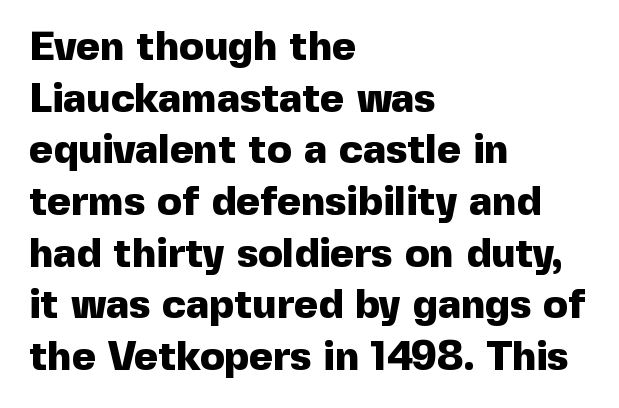
The image shows 41 px heavy sans-serif type, upright; set left-aligned, normal line spacing (1.26x), normal letter spacing, not underlined; a medium x-height.
